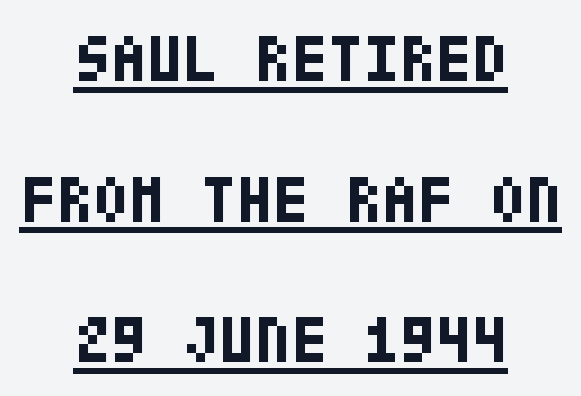
Q: Is the text bold? A: Yes.
Q: Is the text italic (slanted)? A: No, it is upright.
Q: Is the typeface a serif or a sans-serif typeface? A: Sans-serif.
Q: Is the text underlined? A: Yes.
Q: How is the paragraph aligned? A: Centered.
Q: Is the spacing between letters normal or unusually wide? A: Normal.
Q: Is the spacing between lines tight, normal or loose? A: Loose.
Q: Width (condensed, normal, or wide)? A: Condensed.
Q: Stroke contrast? A: Low.
Q: x-height? A: Large.
